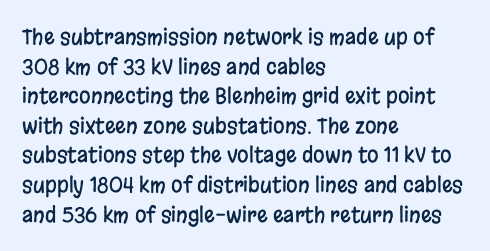
Caption: standard tracking, unaltered. Only glyphs here, with clear space below each row. The line-height multiplier appears to be the usual default. The typography opts for an upright posture over an oblique one. A student would call this left alignment; a typographer would say flush left, rag right.
